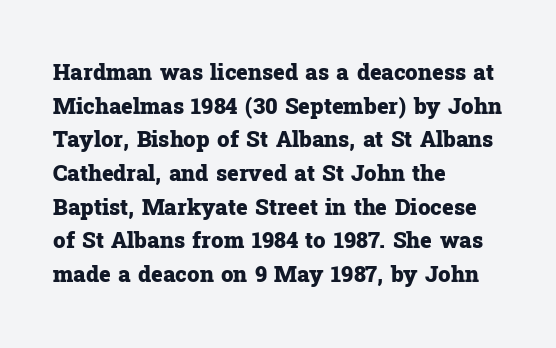
Q: Is the text bold? A: Yes.
Q: Is the text italic (slanted)? A: No, it is upright.
Q: Is the text underlined? A: No.
Q: How is the paragraph aligned? A: Left-aligned.
Q: Is the spacing between letters normal or unusually wide? A: Normal.
Q: Is the spacing between lines tight, normal or loose? A: Normal.
